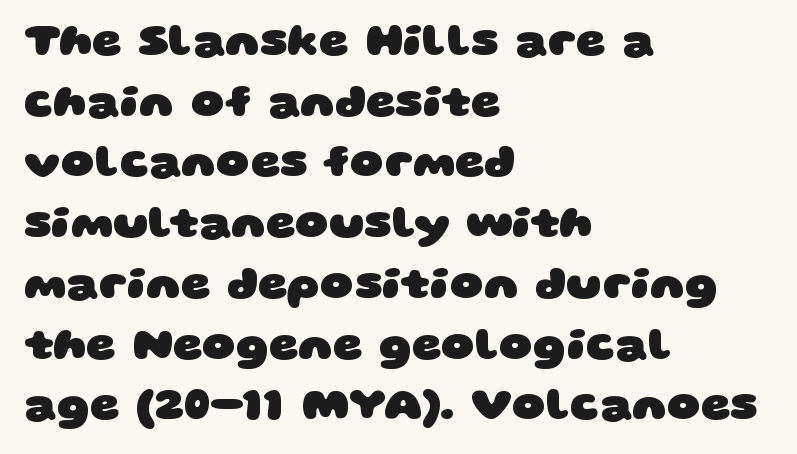
Leftover space on each line is placed entirely after the last word. The characters look thick and weighty, a clear bold. The space between consecutive lines is moderate. Only glyphs here, with clear space below each row. Default kerning and tracking; the words read as compact shapes. This rendering employs a face without finishing strokes, i.e., a sans-serif.
